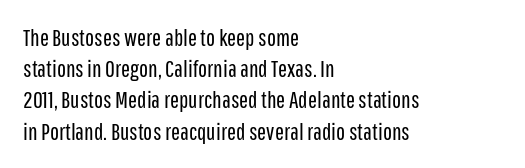
{"italic": "no", "bold": "no", "underline": "no", "align": "left", "line_spacing": "normal", "line_spacing_ratio": 1.3, "letter_spacing": "normal", "letter_spacing_em": 0.0, "glyph_px": 24}
